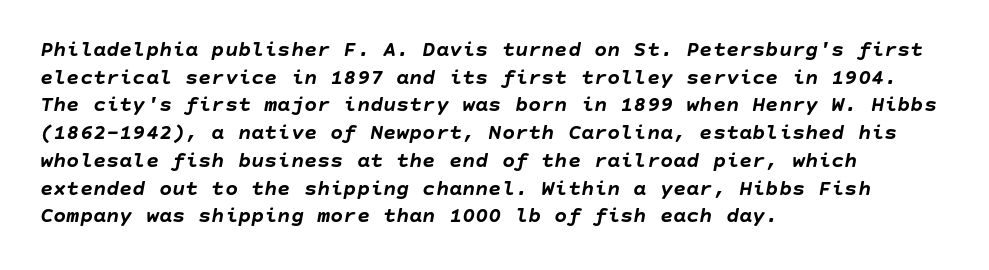
Does the weight exceed regular? Yes, all the way to bold. Regarding leading, the lines here are spaced in the standard way. Layout note: lines flush left. These lines were composed using italics. Glyph-to-glyph distance matches everyday printed text.
